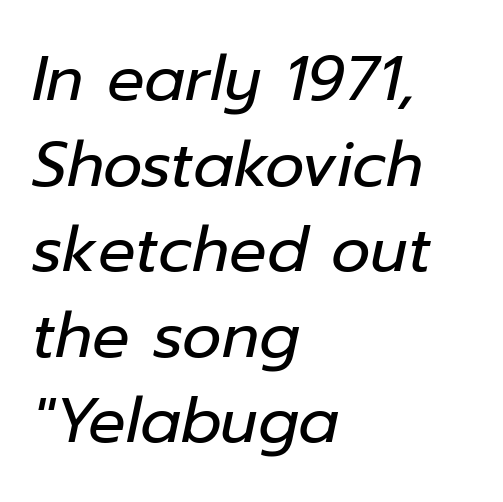
No heavy texture on the line: the type isn't bold. Words appear dense and cohesive because spacing is normal. The glyphs look as if they've been sheared to an angle. The foot of each line stays bare and open.
